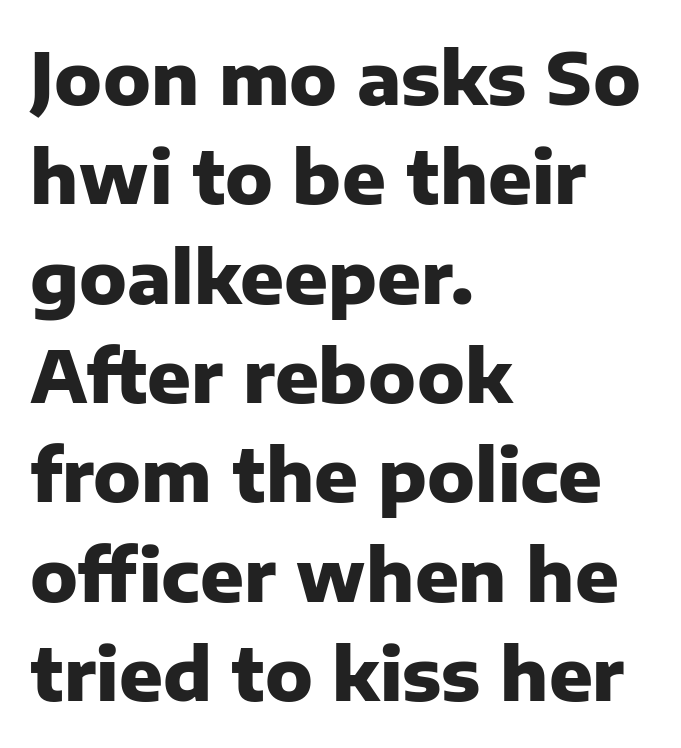
The image shows 72 px heavy sans-serif type, upright; set left-aligned, normal line spacing (1.38x), normal letter spacing, not underlined; low stroke contrast and a medium x-height.
